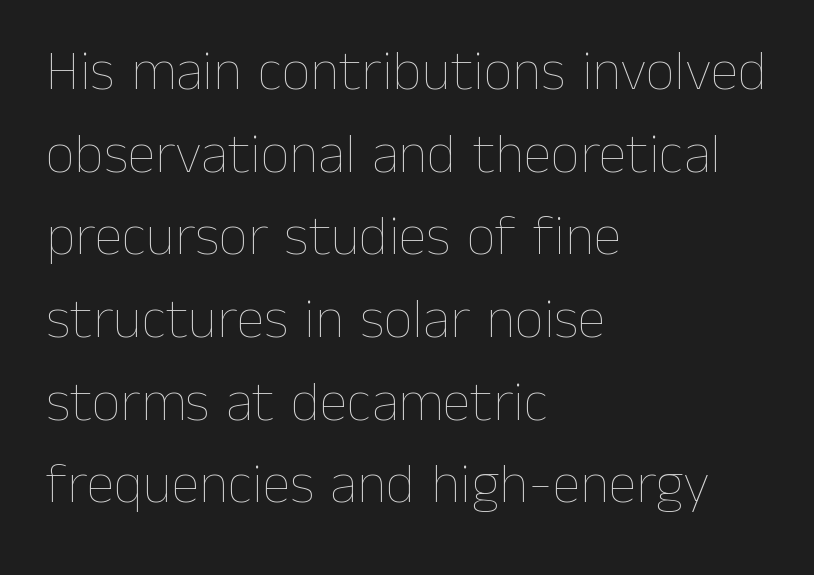
The setting favours the left margin, as ordinary paragraphs usually do. What stands out about the letter spacing? Nothing — it is the standard amount. This sample has the flowing, uneven cadence of proportional lettering. Whoever set this chose a conventional vertical rhythm. In terms of posture, this sample is upright. The zone under the glyphs is completely vacant.
